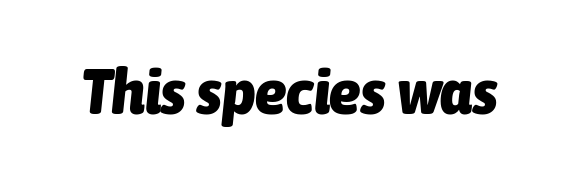
Q: Is the text bold? A: Yes.
Q: Is the text italic (slanted)? A: Yes, it leans right by about 6 degrees.
Q: Is the text underlined? A: No.
Q: Is the spacing between letters normal or unusually wide? A: Normal.
Q: Width (condensed, normal, or wide)? A: Condensed.
Q: Stroke contrast? A: Low.
Q: x-height? A: Medium.
Q: Monospaced? A: No.
